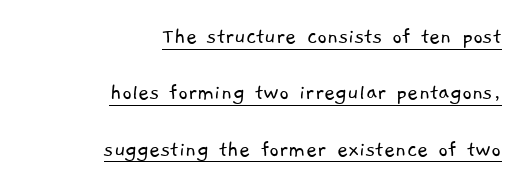
These lines keep a tight, regular rhythm from letter to letter. Whoever set this chose breathing room over compactness in the vertical rhythm. The ragged edge is on the left, which tells us the setting is flush right. Caption: face not bold, strokes unweighted. Descenders here cross a horizontal rule under the line.
